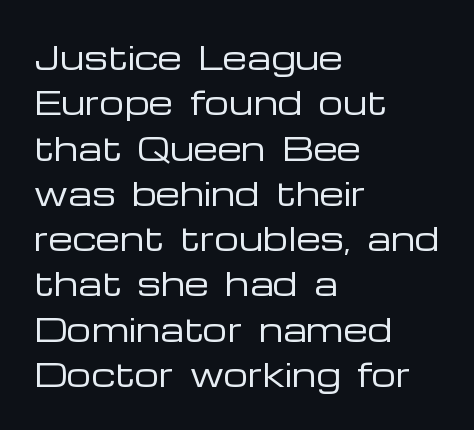
{"serif": "no", "italic": "no", "bold": "no", "weight": "regular", "width": "wide", "stroke_contrast": "low", "x_height": "medium", "monospaced": "no", "underline": "no", "align": "left", "line_spacing": "normal", "line_spacing_ratio": 1.46, "letter_spacing": "normal", "letter_spacing_em": 0.0, "glyph_px": 31}
